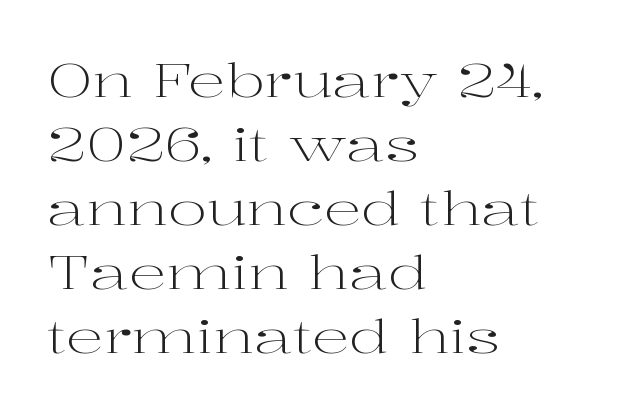
Q: Is the text bold? A: No.
Q: Is the text italic (slanted)? A: No, it is upright.
Q: Is the typeface a serif or a sans-serif typeface? A: Serif.
Q: Is the text underlined? A: No.
Q: How is the paragraph aligned? A: Left-aligned.
Q: Is the spacing between letters normal or unusually wide? A: Normal.
Q: Is the spacing between lines tight, normal or loose? A: Normal.
Q: Width (condensed, normal, or wide)? A: Wide.
Q: Stroke contrast? A: High.
Q: x-height? A: Medium.
Q: Monospaced? A: No.
